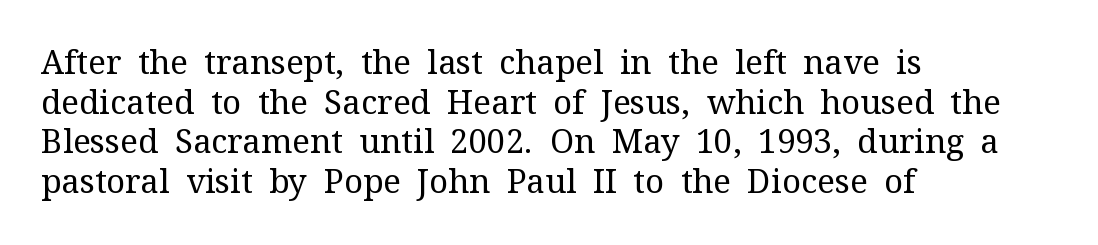
Teacher's note: observe the even left margin — that is flush-left alignment. Every character sits straight up, as roman type does. The designer went with a serif here, giving each stem small feet. Each row of text sits above clean, open space. Compared with typical body copy, the letter spacing here is the same. The strokes carry an ordinary text weight at most.
